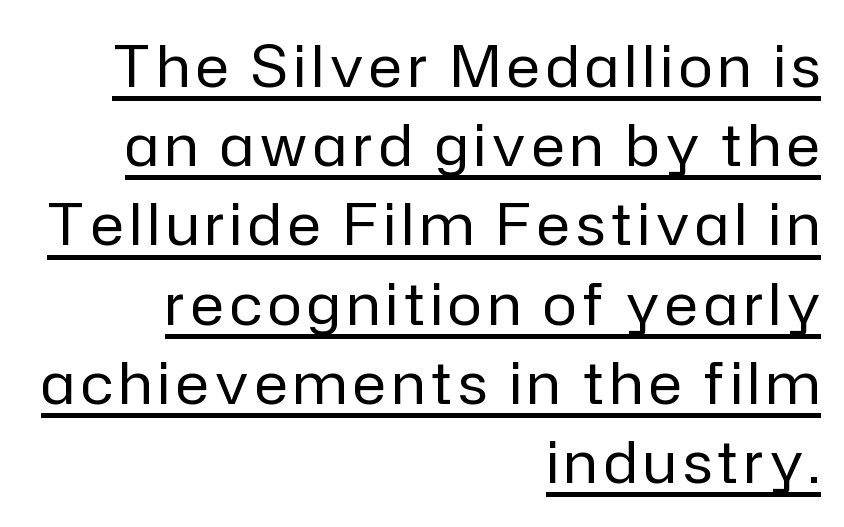
{"serif": "no", "italic": "no", "bold": "no", "weight": "regular", "width": "normal", "stroke_contrast": "low", "x_height": "medium", "monospaced": "no", "underline": "yes", "align": "right", "line_spacing": "normal", "line_spacing_ratio": 1.39, "glyph_px": 57}
